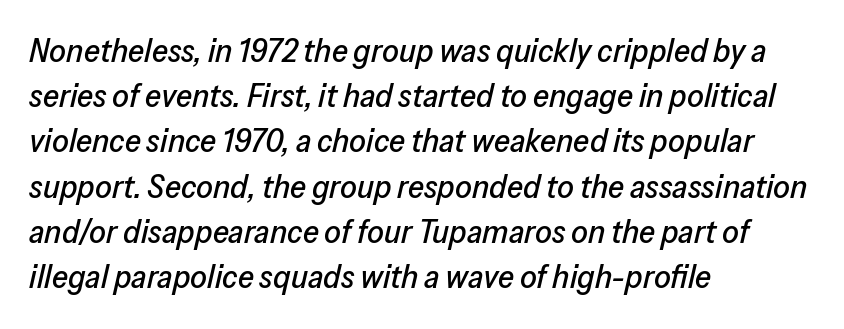
Q: Is the text italic (slanted)? A: Yes, it leans right by about 13 degrees.
Q: Is the text underlined? A: No.
Q: How is the paragraph aligned? A: Left-aligned.
Q: Is the spacing between letters normal or unusually wide? A: Normal.
Q: Is the spacing between lines tight, normal or loose? A: Normal.
Q: Width (condensed, normal, or wide)? A: Normal.
Q: Stroke contrast? A: Low.
Q: x-height? A: Medium.
Q: Monospaced? A: No.
